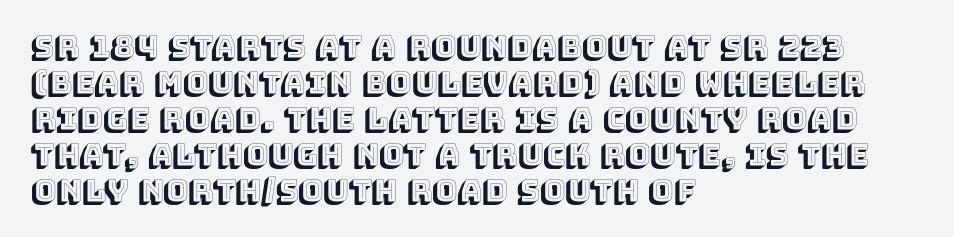
Q: Is the text italic (slanted)? A: No, it is upright.
Q: Is the text underlined? A: No.
Q: How is the paragraph aligned? A: Left-aligned.
Q: Is the spacing between letters normal or unusually wide? A: Normal.
Q: Width (condensed, normal, or wide)? A: Normal.
Q: x-height? A: Large.
Q: Monospaced? A: No.
